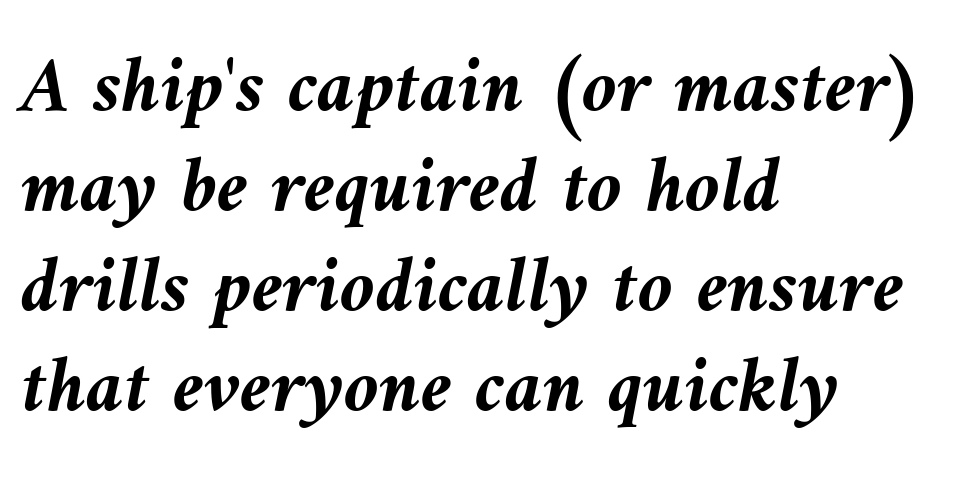
Nothing unusual about the tracking: characters are spaced as the font intends. Descenders are the only things crossing below the line. Is the type slanted? Yes — the strokes lean at a clear angle. You could not count columns in this text — the font is proportionally spaced. The block of text has a typical density, with ordinary space between rows.
